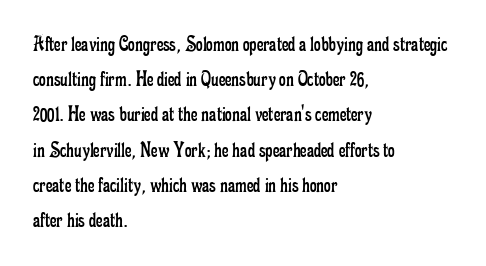
A typesetter would call this leading conventional body-copy spacing. Casual observation: everything's shoved over to the left. Counters stay open thanks to moderate or lighter strokes. The lettering stays uniformly vertical, giving the passage a roman look. No extra tracking has been applied to these lines. The gap between lines stays unmarked.
